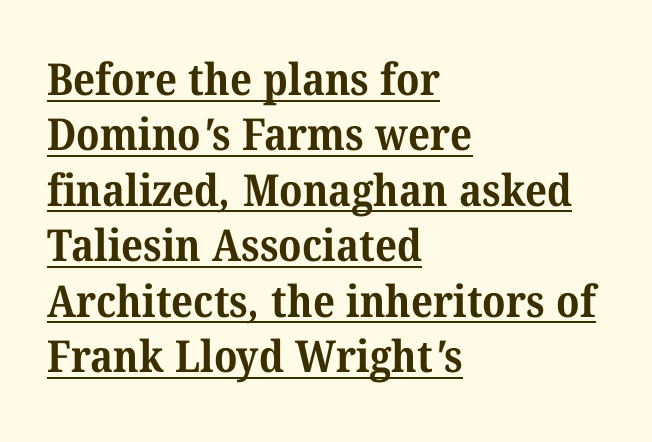
Q: Is the text bold? A: Yes.
Q: Is the typeface a serif or a sans-serif typeface? A: Serif.
Q: Is the text underlined? A: Yes.
Q: How is the paragraph aligned? A: Left-aligned.
Q: Is the spacing between letters normal or unusually wide? A: Normal.
Q: Is the spacing between lines tight, normal or loose? A: Normal.
Q: Width (condensed, normal, or wide)? A: Normal.
Q: Stroke contrast? A: Medium.
Q: x-height? A: Medium.
Q: Monospaced? A: No.
